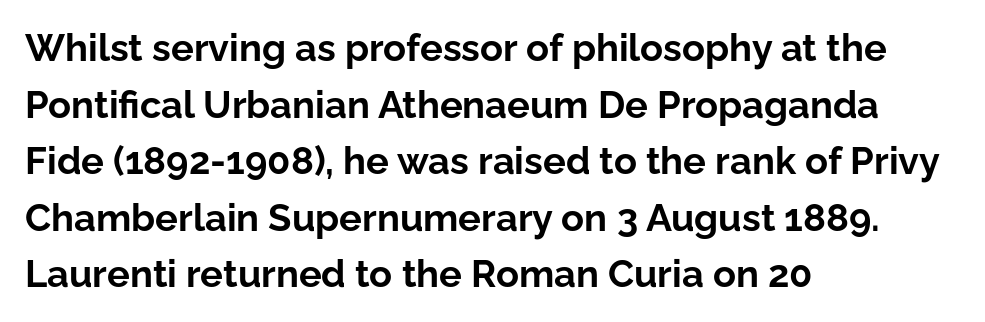
The image shows 38 px bold sans-serif type, upright; set left-aligned, normal line spacing (1.49x), normal letter spacing, not underlined; low stroke contrast and a medium x-height.
